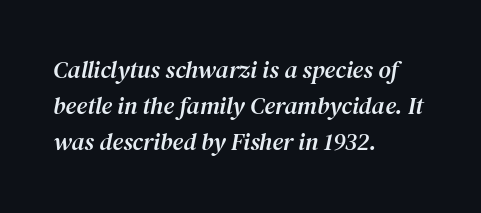
Q: Is the text italic (slanted)? A: Yes, it leans right by about 12 degrees.
Q: Is the text underlined? A: No.
Q: How is the paragraph aligned? A: Left-aligned.
Q: Is the spacing between letters normal or unusually wide? A: Normal.
Q: Is the spacing between lines tight, normal or loose? A: Normal.
